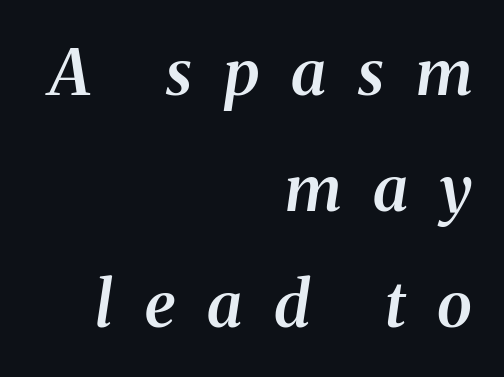
Note: serifs present on the glyphs. The foot of each line stays bare and open. Caption: multi-line text, flush right, ragged left. This is moderately heavy type, rendered in semibold. Inter-character spacing is expanded well beyond the font's built-in metrics. This sample has the flowing, uneven cadence of proportional lettering.
